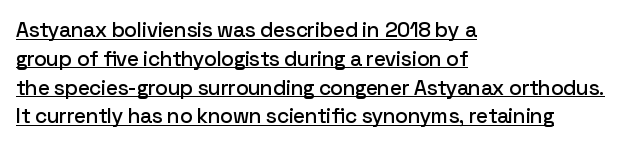
{"italic": "no", "underline": "yes", "align": "left", "line_spacing": "normal", "line_spacing_ratio": 1.37, "letter_spacing": "normal", "letter_spacing_em": 0.0, "glyph_px": 21}
